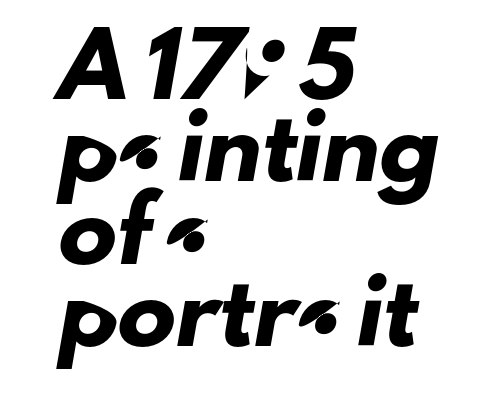
{"serif": "no", "width": "normal", "stroke_contrast": "low", "x_height": "small", "monospaced": "no", "underline": "no", "align": "left", "line_spacing": "normal", "line_spacing_ratio": 1.42, "letter_spacing": "normal", "letter_spacing_em": 0.0, "glyph_px": 58}
